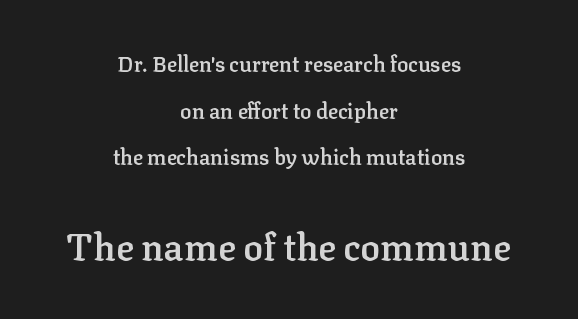
{"serif": "yes", "italic": "no", "bold": "semi", "weight": "semibold", "width": "normal", "stroke_contrast": "low", "x_height": "medium", "monospaced": "no", "underline": "no", "align": "center", "line_spacing": "loose", "line_spacing_ratio": 2.22, "letter_spacing": "normal", "letter_spacing_em": 0.0, "larger_block": "second", "size_ratio": 1.76, "glyph_px": 37}
